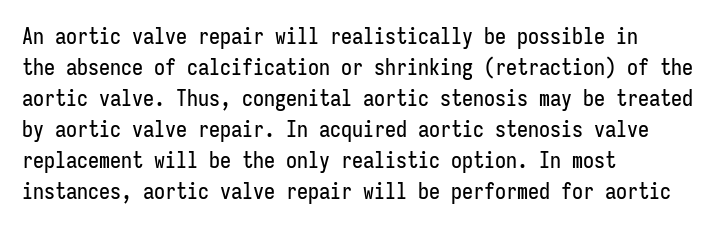
The image shows 22 px text type, upright; set left-aligned, normal line spacing (1.41x), normal letter spacing, not underlined.
